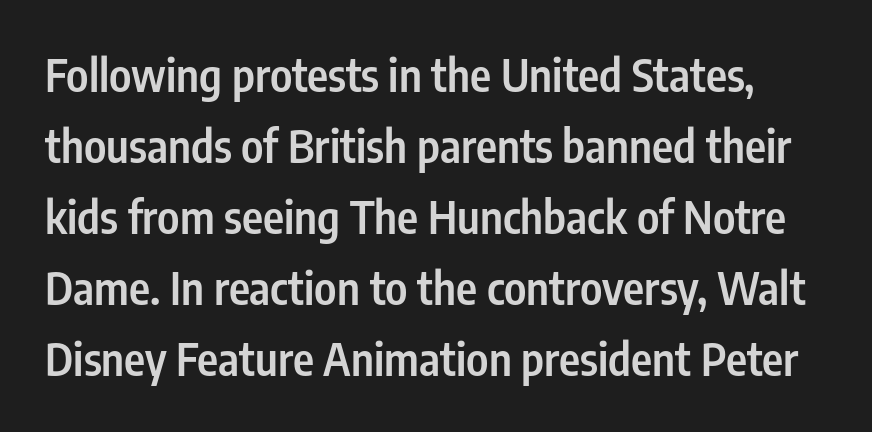
Q: Is the text bold? A: Semi-bold.
Q: Is the text italic (slanted)? A: No, it is upright.
Q: Is the typeface a serif or a sans-serif typeface? A: Sans-serif.
Q: Is the text underlined? A: No.
Q: Is the spacing between letters normal or unusually wide? A: Normal.
Q: Is the spacing between lines tight, normal or loose? A: Normal.
Q: Width (condensed, normal, or wide)? A: Condensed.
Q: Stroke contrast? A: Low.
Q: x-height? A: Medium.
Q: Monospaced? A: No.
